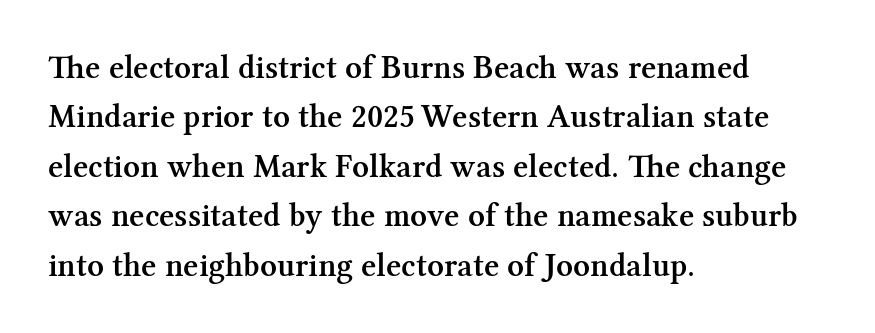
{"serif": "yes", "italic": "no", "bold": "semi", "weight": "semibold", "width": "normal", "stroke_contrast": "medium", "x_height": "medium", "monospaced": "no", "underline": "no", "align": "left", "line_spacing": "normal", "line_spacing_ratio": 1.5, "letter_spacing": "normal", "letter_spacing_em": 0.0, "glyph_px": 33}
